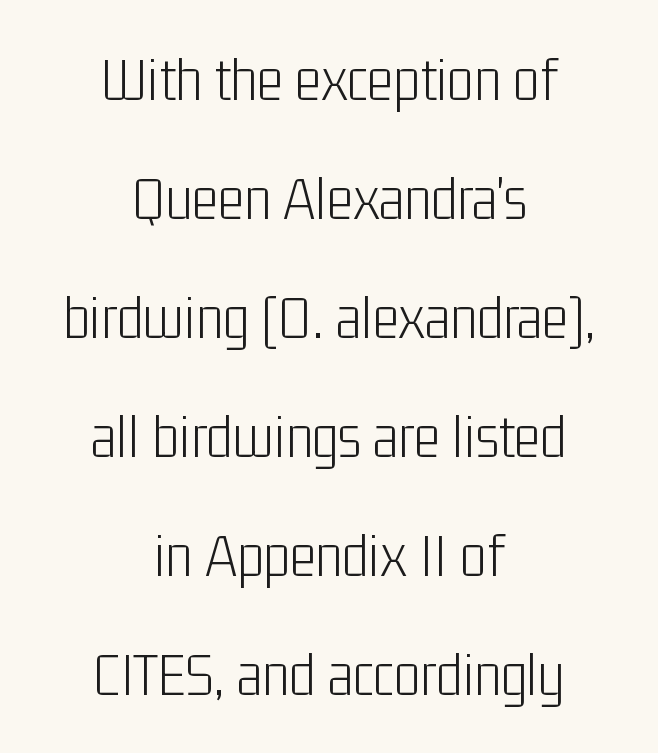
The image shows 63 px light, condensed sans-serif type, upright; set centered, line spacing 1.89x, normal letter spacing, not underlined; low stroke contrast and a medium x-height.
